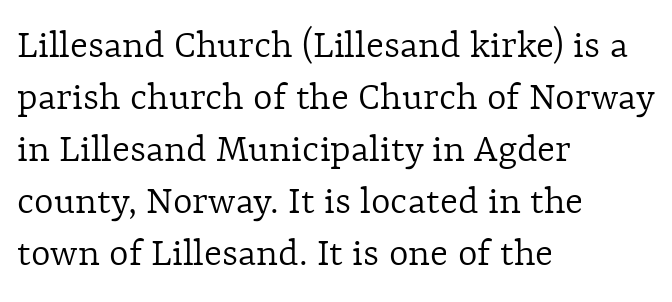
The image shows 42 px light type, upright; set left-aligned, line spacing 1.24x, normal letter spacing, not underlined; a medium x-height.
